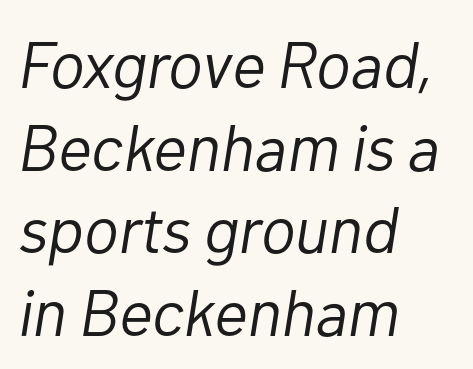
The text carries the slant typical of an italic or oblique font. The face looks like a standard text weight, possibly lighter. Reading down the block, your eye returns to a fixed left position each line. The face used here is rendered with its standard letterfit. Varying glyph widths throughout — classic text-font behaviour. A bare baseline throughout the passage.
